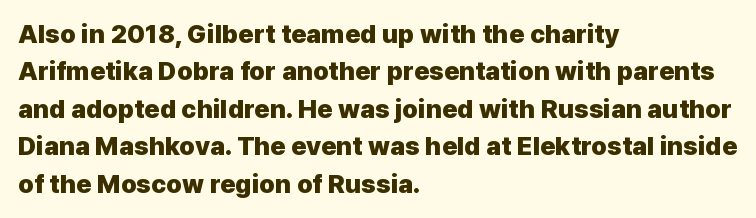
The image shows 26 px bold type, upright; set left-aligned, normal line spacing (1.44x), normal letter spacing, not underlined.
